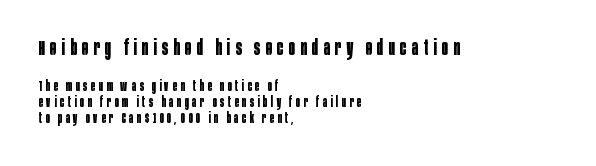
Q: Is the text bold? A: Yes.
Q: Is the text italic (slanted)? A: No, it is upright.
Q: Is the text underlined? A: No.
Q: How is the paragraph aligned? A: Left-aligned.
Q: Is the spacing between letters normal or unusually wide? A: Unusually wide.
Q: Is the spacing between lines tight, normal or loose? A: Tight.
Q: Which block of text is set in a larger size, the first (top) or the second (bottom)? A: The first (top) one.
